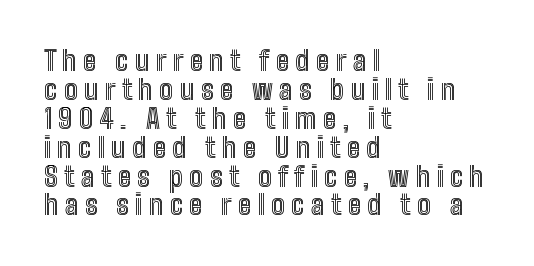
Baseline-to-baseline distance is barely more than the letter height. The glyphs are unaccompanied by any horizontal stroke below them. Italic? Not at all — the glyphs are vertical. There is plenty of visible air inserted between adjacent glyphs. Reading down the block, your eye returns to a fixed left position each line.
